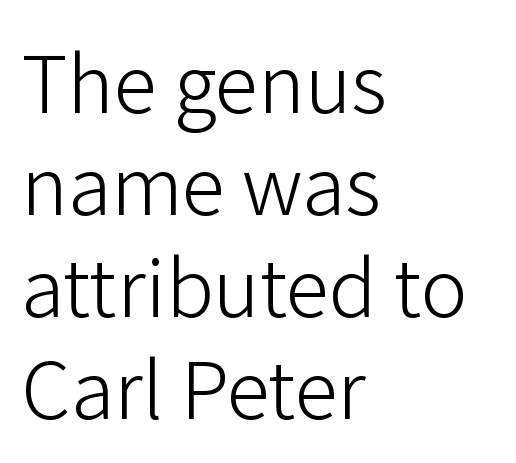
{"serif": "no", "italic": "no", "bold": "no", "weight": "light", "width": "normal", "stroke_contrast": "low", "x_height": "medium", "monospaced": "no", "underline": "no", "align": "left", "line_spacing": "normal", "line_spacing_ratio": 1.29, "letter_spacing": "normal", "letter_spacing_em": 0.0, "glyph_px": 79}
